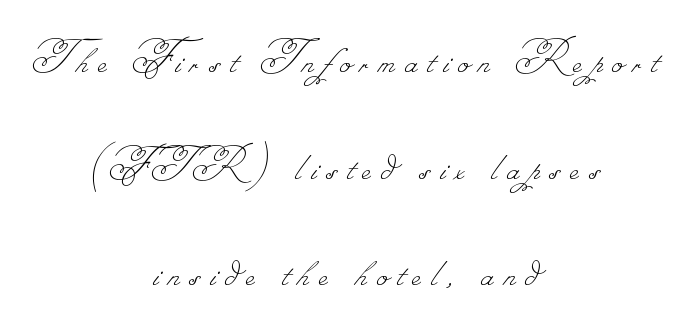
The image shows 47 px thin type; set centered, loose line spacing (2.27x), unusually wide letter spacing (+0.22 em), not underlined; low stroke contrast.
